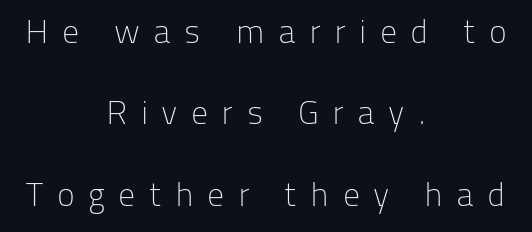
Q: Is the text bold? A: No.
Q: Is the text italic (slanted)? A: No, it is upright.
Q: Is the typeface a serif or a sans-serif typeface? A: Sans-serif.
Q: Is the text underlined? A: No.
Q: How is the paragraph aligned? A: Centered.
Q: Is the spacing between letters normal or unusually wide? A: Unusually wide.
Q: Is the spacing between lines tight, normal or loose? A: Loose.
Q: Width (condensed, normal, or wide)? A: Normal.
Q: Stroke contrast? A: Low.
Q: x-height? A: Medium.
Q: Monospaced? A: No.
